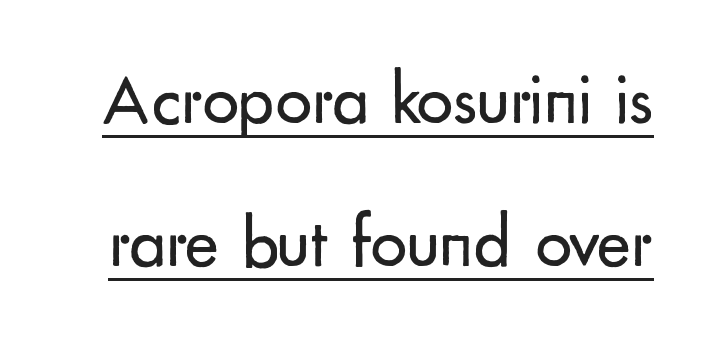
Q: Is the text bold? A: No.
Q: Is the text italic (slanted)? A: No, it is upright.
Q: Is the typeface a serif or a sans-serif typeface? A: Sans-serif.
Q: Is the text underlined? A: Yes.
Q: Is the spacing between letters normal or unusually wide? A: Normal.
Q: Is the spacing between lines tight, normal or loose? A: Loose.
Q: Width (condensed, normal, or wide)? A: Normal.
Q: Stroke contrast? A: Low.
Q: x-height? A: Small.
Q: Monospaced? A: No.
